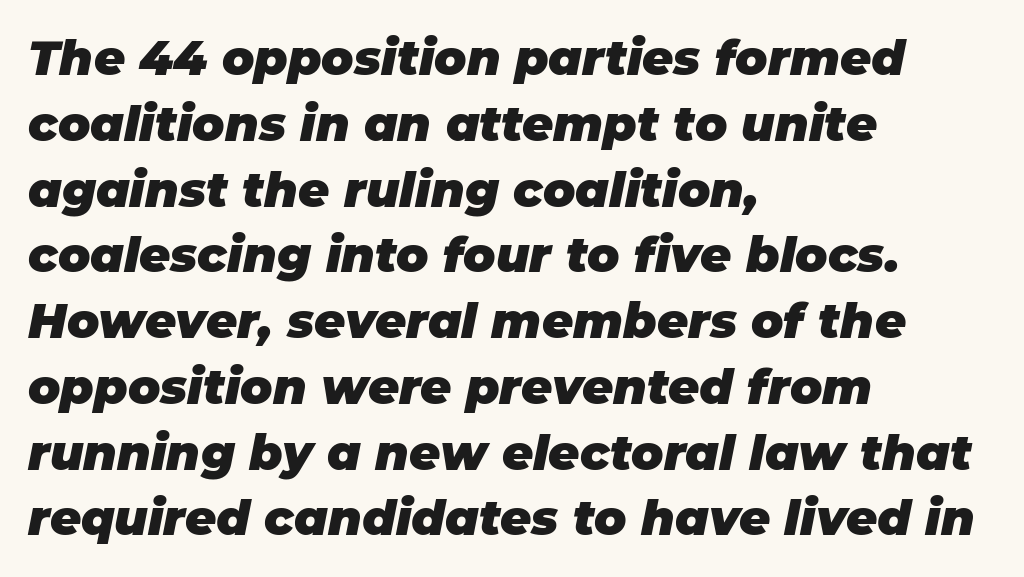
{"italic": "yes", "lean": "right", "slant_degrees": 11, "bold": "yes", "weight": "heavy", "width": "normal", "stroke_contrast": "low", "x_height": "large", "monospaced": "no", "underline": "no", "align": "left", "line_spacing": "normal", "line_spacing_ratio": 1.37, "letter_spacing": "normal", "letter_spacing_em": 0.0, "glyph_px": 48}
